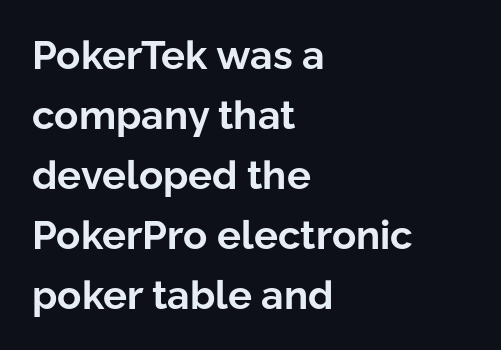
{"serif": "no", "italic": "no", "bold": "yes", "weight": "bold", "width": "normal", "stroke_contrast": "low", "x_height": "medium", "monospaced": "no", "underline": "no", "align": "left", "line_spacing": "normal", "line_spacing_ratio": 1.5, "letter_spacing": "normal", "letter_spacing_em": 0.0, "glyph_px": 40}
